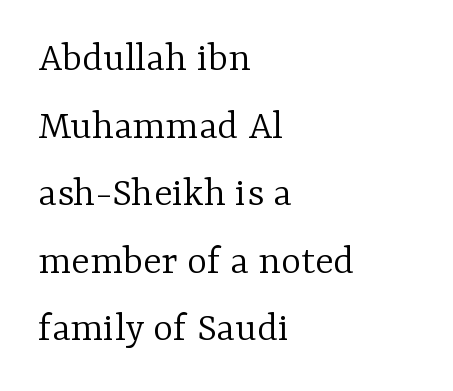
{"serif": "yes", "italic": "no", "bold": "no", "weight": "light", "width": "normal", "stroke_contrast": "low", "x_height": "medium", "monospaced": "no", "underline": "no", "align": "left", "line_spacing": "normal", "line_spacing_ratio": 1.57, "letter_spacing": "normal", "letter_spacing_em": 0.0, "glyph_px": 43}
